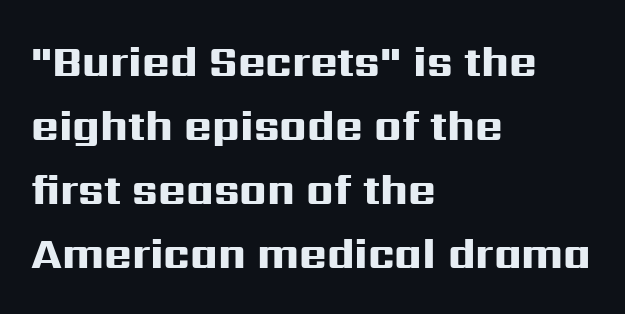
As a designer I'd log this as weight 700, bold. Each new line begins a customary step beneath the previous one. Caption: standard tracking, unaltered. Horizontal alignment here is leftward, the default for most running prose. Examine the stroke ends and you'll find no serifs. Lines of text with bare space underneath.
